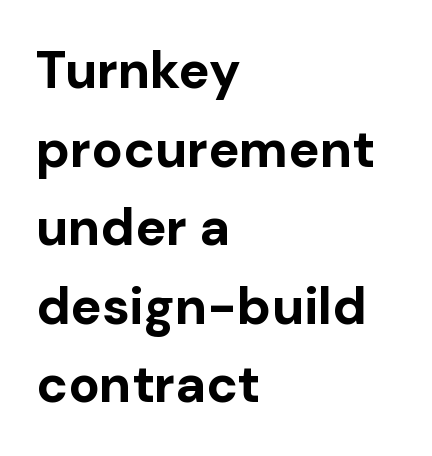
{"serif": "no", "italic": "no", "bold": "yes", "weight": "bold", "width": "normal", "stroke_contrast": "low", "x_height": "medium", "monospaced": "no", "underline": "no", "align": "left", "line_spacing": "normal", "line_spacing_ratio": 1.51, "letter_spacing": "normal", "letter_spacing_em": 0.0, "glyph_px": 52}
